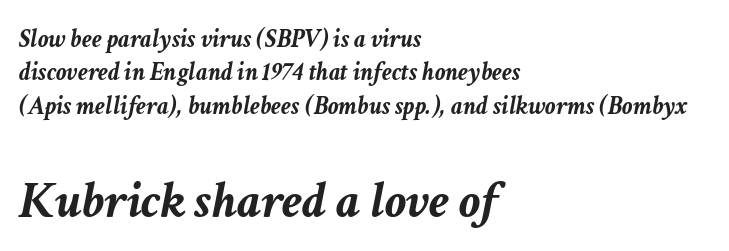
These lines are set flush left with a ragged right edge. The more generous point size was reserved for the lower chunk. Only glyphs here, with clear space below each row. Do the characters align in a grid? No, the font is proportional. Each new line begins a customary step beneath the previous one. These lines carry a lot of weight — the face is fully bold.
